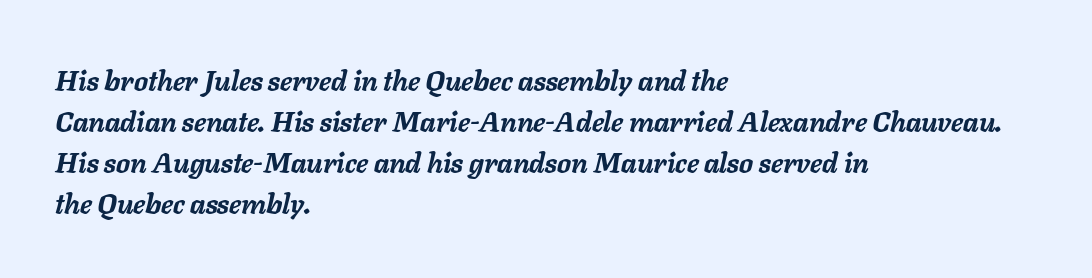
{"italic": "yes", "lean": "right", "slant_degrees": 11, "bold": "yes", "weight": "semibold", "width": "normal", "stroke_contrast": "low", "x_height": "medium", "monospaced": "no", "underline": "no", "align": "left", "line_spacing": "normal", "line_spacing_ratio": 1.46, "letter_spacing": "normal", "letter_spacing_em": 0.0, "glyph_px": 28}
